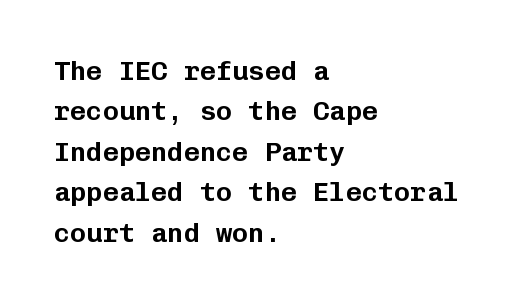
The image shows 27 px text type, upright; set left-aligned, normal line spacing (1.5x), normal letter spacing, not underlined.
